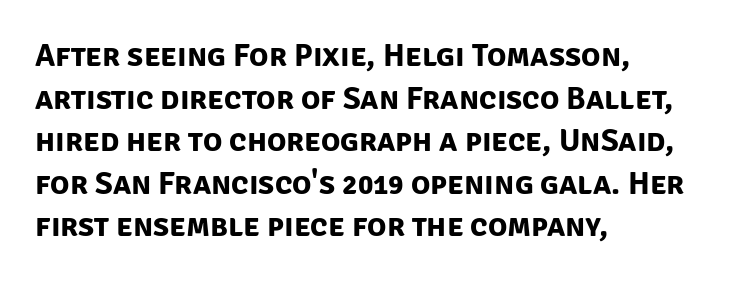
{"serif": "no", "bold": "yes", "weight": "bold", "width": "normal", "stroke_contrast": "low", "x_height": "large", "monospaced": "no", "underline": "no", "align": "left", "line_spacing": "normal", "line_spacing_ratio": 1.33, "letter_spacing": "normal", "letter_spacing_em": 0.0, "glyph_px": 32}
